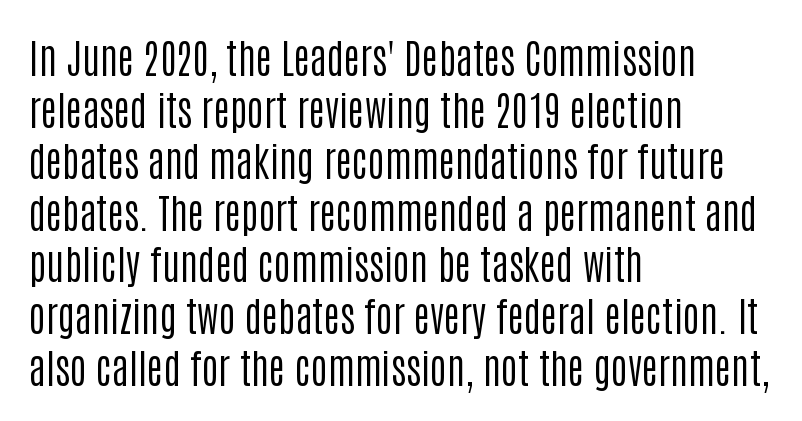
Q: Is the text bold? A: No.
Q: Is the text italic (slanted)? A: No, it is upright.
Q: Is the typeface a serif or a sans-serif typeface? A: Sans-serif.
Q: Is the text underlined? A: No.
Q: How is the paragraph aligned? A: Left-aligned.
Q: Is the spacing between letters normal or unusually wide? A: Normal.
Q: Is the spacing between lines tight, normal or loose? A: Normal.
Q: Width (condensed, normal, or wide)? A: Condensed.
Q: Stroke contrast? A: Low.
Q: x-height? A: Large.
Q: Monospaced? A: No.
